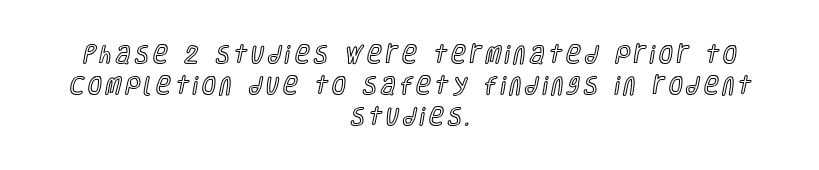
{"underline": "no", "align": "center", "line_spacing": "normal", "line_spacing_ratio": 1.55, "letter_spacing": "wide", "letter_spacing_em": 0.21, "glyph_px": 20}
